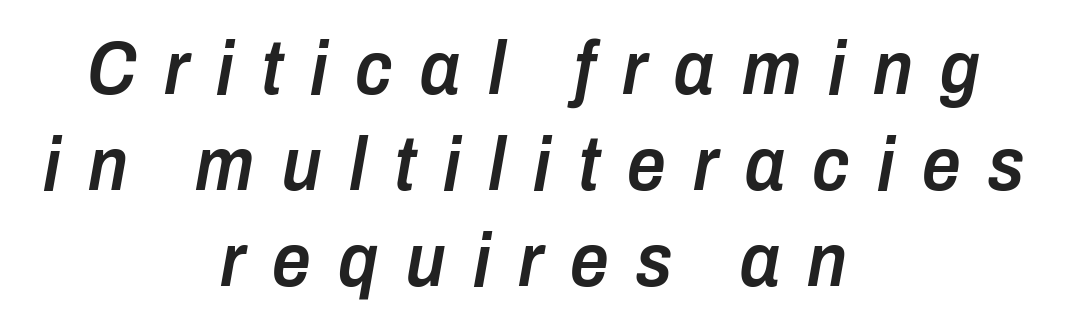
{"italic": "yes", "lean": "right", "slant_degrees": 10, "bold": "semi", "weight": "semibold", "width": "condensed", "stroke_contrast": "low", "x_height": "medium", "monospaced": "no", "underline": "no", "align": "center", "line_spacing": "normal", "line_spacing_ratio": 1.26, "letter_spacing": "wide", "letter_spacing_em": 0.36, "glyph_px": 76}
